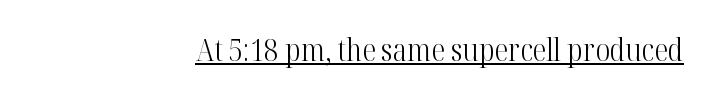
Ink coverage per letter is moderate at most. These lines are set flush right with a ragged left edge. Varying glyph widths throughout — classic text-font behaviour. The passage shown is typeset with a serif family. Does the lettering tilt? It doesn't — this is upright.
